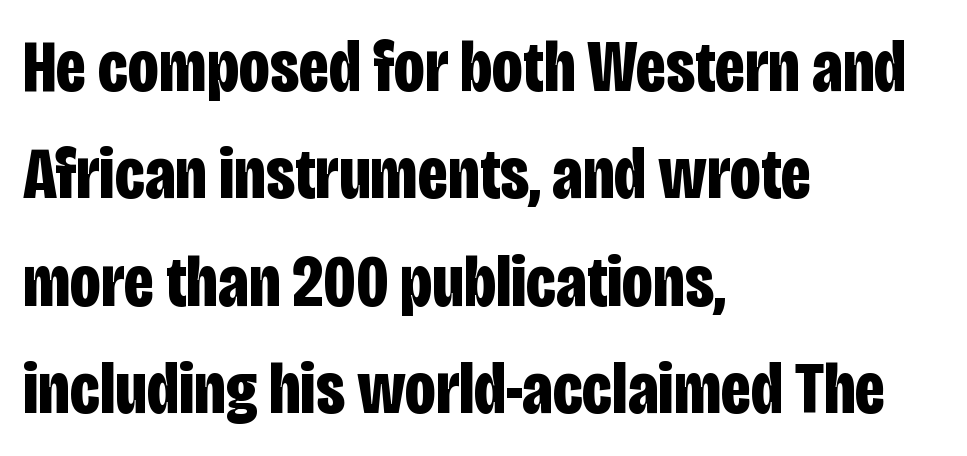
Q: Is the text bold? A: Yes.
Q: Is the text italic (slanted)? A: No, it is upright.
Q: Is the typeface a serif or a sans-serif typeface? A: Sans-serif.
Q: Is the text underlined? A: No.
Q: How is the paragraph aligned? A: Left-aligned.
Q: Is the spacing between letters normal or unusually wide? A: Normal.
Q: Is the spacing between lines tight, normal or loose? A: Normal.
Q: Width (condensed, normal, or wide)? A: Condensed.
Q: Stroke contrast? A: Low.
Q: x-height? A: Large.
Q: Monospaced? A: No.
